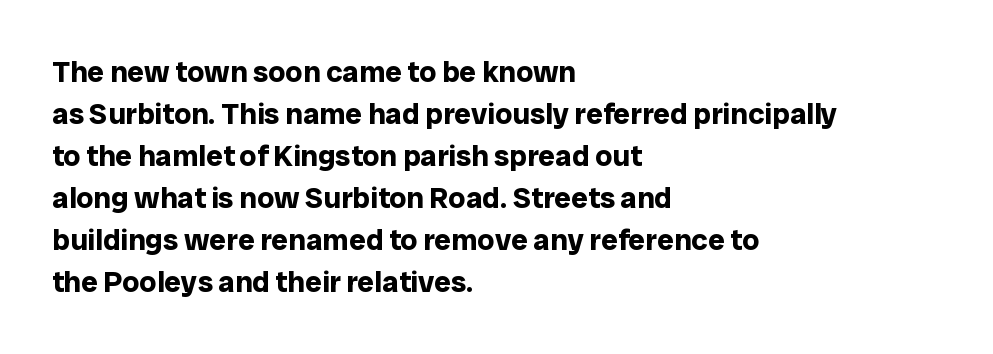
The image shows 30 px bold sans-serif type, upright; set left-aligned, normal line spacing (1.4x), normal letter spacing, not underlined; low stroke contrast and a medium x-height.
